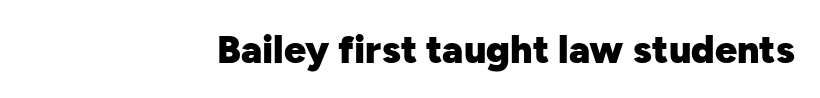
You could not count columns in this text — the font is proportionally spaced. A dark, heavy texture on the line: the type is bold. The space directly below the letters is spotless. Inter-character spacing is left at the font's built-in metrics. These lines are composed in type without serifs.
